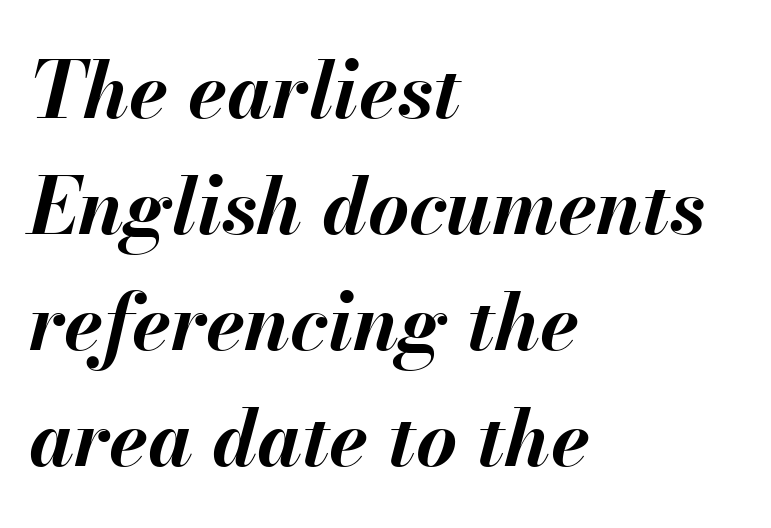
{"italic": "yes", "lean": "right", "slant_degrees": 13, "bold": "yes", "weight": "bold", "width": "normal", "stroke_contrast": "medium", "x_height": "small", "monospaced": "no", "underline": "no", "align": "left", "line_spacing": "normal", "line_spacing_ratio": 1.47, "letter_spacing": "normal", "letter_spacing_em": 0.0, "glyph_px": 79}
